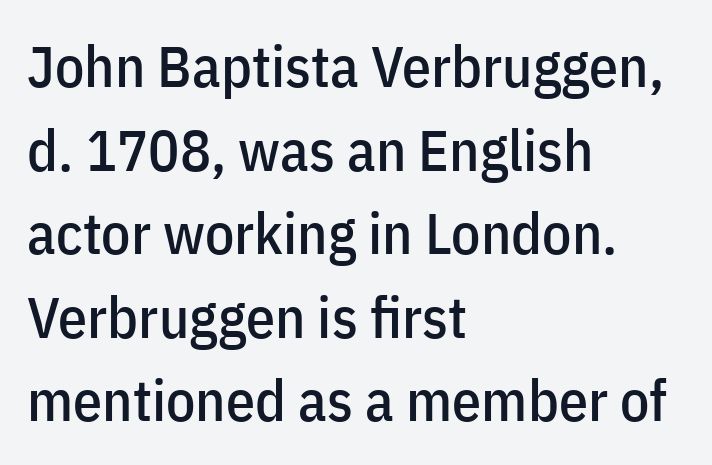
Q: Is the text italic (slanted)? A: No, it is upright.
Q: Is the typeface a serif or a sans-serif typeface? A: Sans-serif.
Q: Is the text underlined? A: No.
Q: How is the paragraph aligned? A: Left-aligned.
Q: Is the spacing between letters normal or unusually wide? A: Normal.
Q: Is the spacing between lines tight, normal or loose? A: Normal.
Q: Width (condensed, normal, or wide)? A: Condensed.
Q: Stroke contrast? A: Low.
Q: x-height? A: Medium.
Q: Monospaced? A: No.
